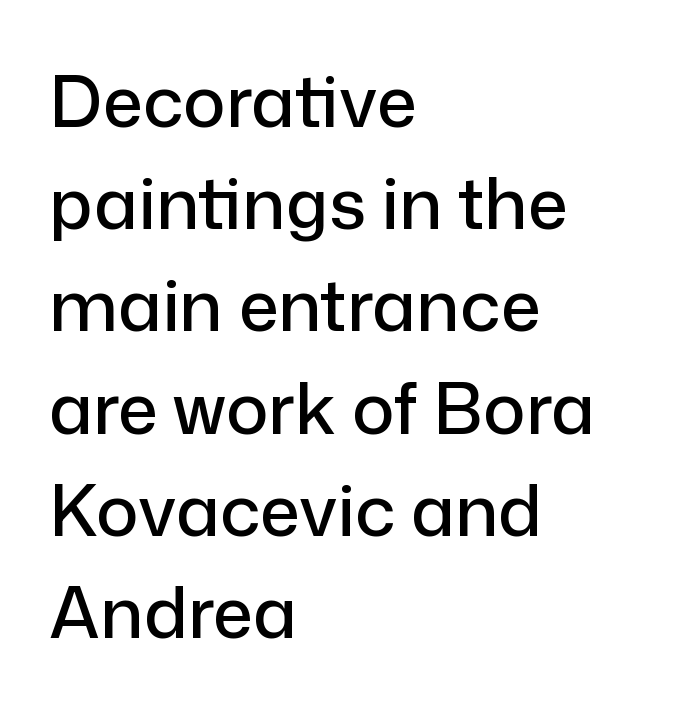
Check under the words: just untouched page. Reading down the column, the eye jumps a familiar distance to each next line. In terms of letterform style, serifs are entirely absent. Honestly, the letter spacing is just normal — you wouldn't notice it. A typesetter would mark this as roman, not italic. Spacing verdict: proportional, widths tailored to each character.
